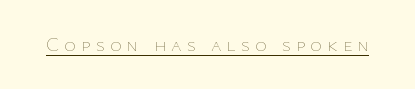
Nope, not italic — everything's standing straight. Is there an underline? Yes — a line sits under the letters. Honestly, the letter spacing is so wide it's the main thing you notice. Unbolded letterforms with no extra heft.
